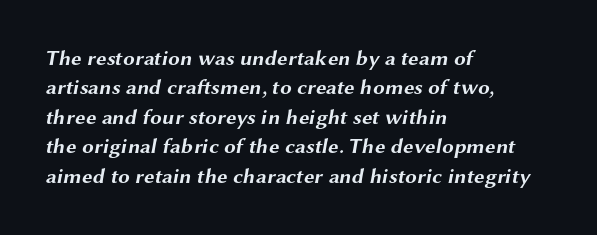
Q: Is the text bold? A: Yes.
Q: Is the text underlined? A: No.
Q: How is the paragraph aligned? A: Left-aligned.
Q: Is the spacing between letters normal or unusually wide? A: Normal.
Q: Is the spacing between lines tight, normal or loose? A: Normal.
